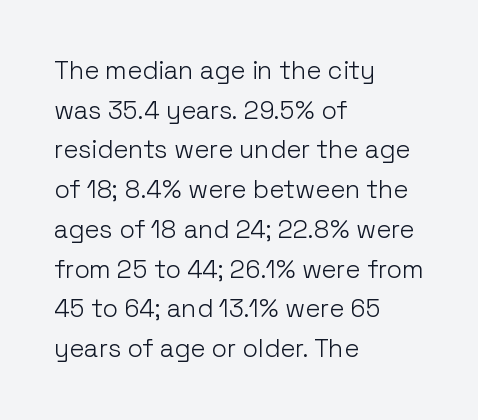
The image shows 25 px text type, upright; set left-aligned, normal line spacing (1.59x), normal letter spacing, not underlined.
